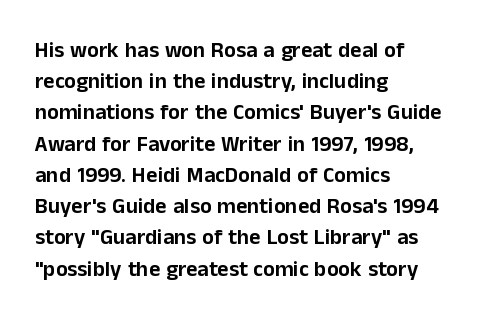
{"italic": "no", "underline": "no", "align": "left", "line_spacing": "normal", "line_spacing_ratio": 1.42, "letter_spacing": "normal", "letter_spacing_em": 0.0, "glyph_px": 22}
